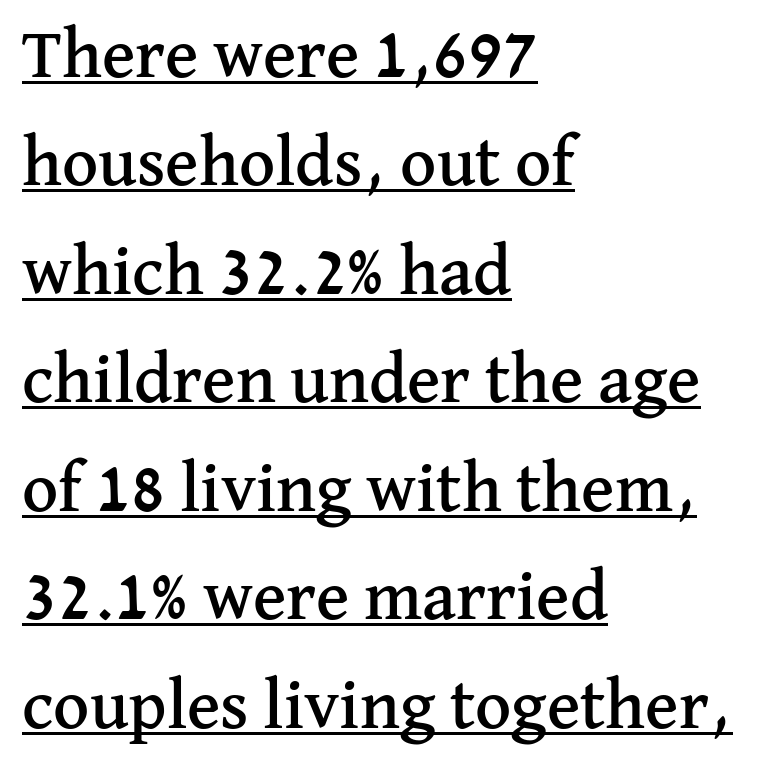
Q: Is the text italic (slanted)? A: No, it is upright.
Q: Is the typeface a serif or a sans-serif typeface? A: Serif.
Q: Is the text underlined? A: Yes.
Q: How is the paragraph aligned? A: Left-aligned.
Q: Is the spacing between letters normal or unusually wide? A: Normal.
Q: Is the spacing between lines tight, normal or loose? A: Normal.
Q: Width (condensed, normal, or wide)? A: Normal.
Q: Stroke contrast? A: Medium.
Q: x-height? A: Medium.
Q: Monospaced? A: No.
